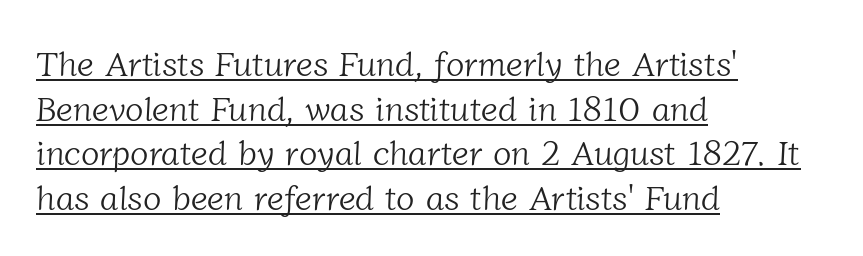
Is there an underline? Yes — a line sits under the letters. Is this a fixed-width face? No — the glyphs have proportional, varying widths. Words appear dense and cohesive because spacing is normal. The passage shown is typeset with a serif family. The passage shown stacks its lines at a standard gap. The weight tops out at a normal text grade.
